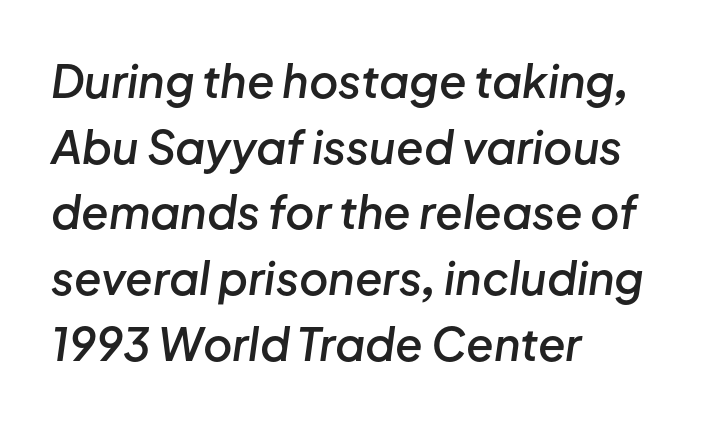
The letters advance in unequal steps, a hallmark of proportional type. This sample is left-justified, so line endings fall wherever the words run out. The face used here has a pronounced slope to its letters. Is the type bold? Partly — it's a semibold, heavier than regular but not fully bold. Underlining? Definitely not there.
